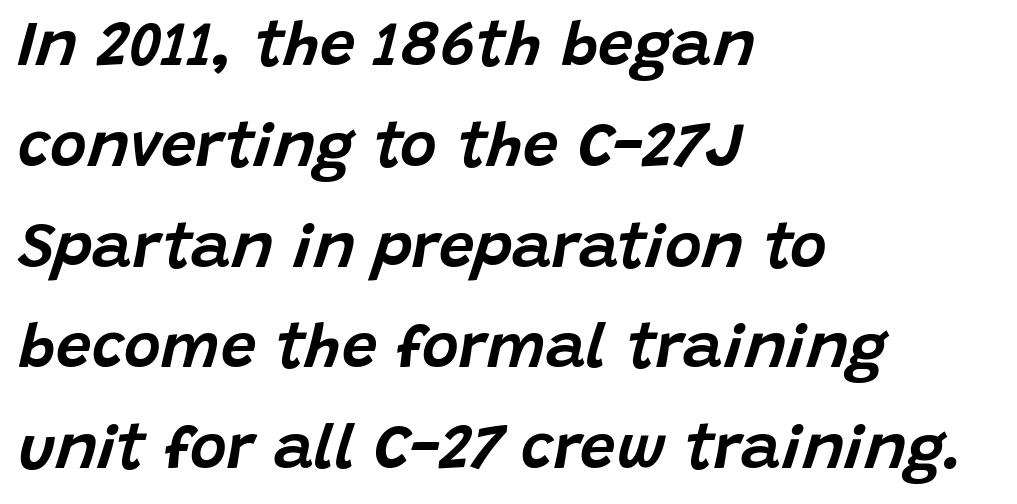
Rendered with sloped, italic letterforms. The gaps between neighbouring characters are ordinary and unremarkable. Students, observe: this is what conventionally led text looks like. Each letter keeps its own natural width here, so spacing adapts to shape. Beneath every word, the page is bare. The ragged edge is on the right, which tells us the setting is flush left.
